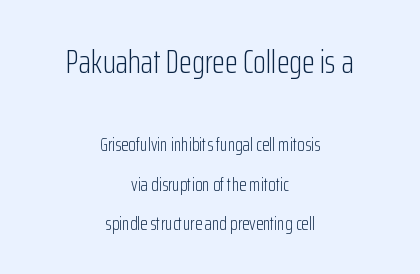
The image shows 33 px light, condensed sans-serif type, upright; set centered, loose line spacing (2.06x), normal letter spacing, not underlined; the first (top) block is 1.74x larger; low stroke contrast and a medium x-height.
